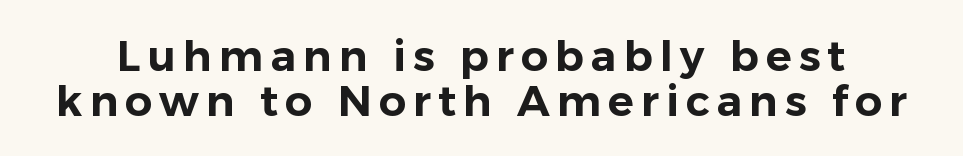
Descenders hang freely into open space. Spacing verdict: proportional, widths tailored to each character. Vertically, the passage feels compressed, each row crowding the next. Nothing sits at the stroke ends, so this counts as sans-serif.
